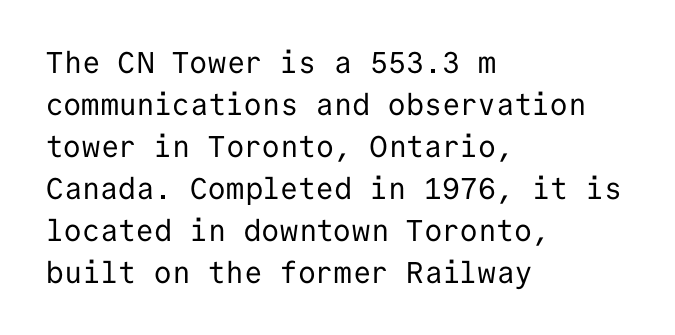
The space between consecutive lines is moderate. Where is the straight margin? On the left. What stands out about the letter spacing? Nothing — it is the standard amount. Weight: regular or lighter.
